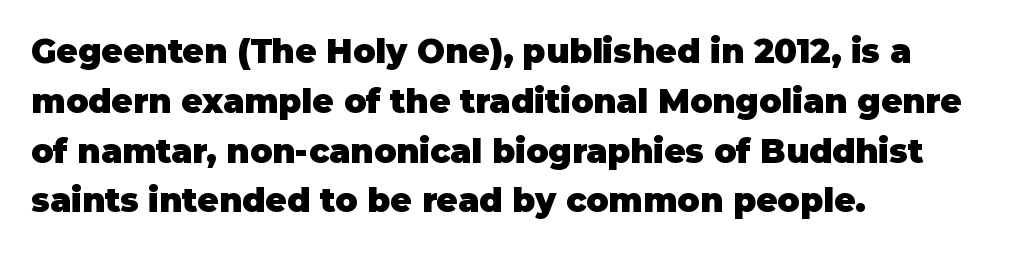
The image shows 33 px heavy sans-serif type, upright; set left-aligned, normal line spacing (1.51x), normal letter spacing, not underlined; low stroke contrast and a large x-height.
